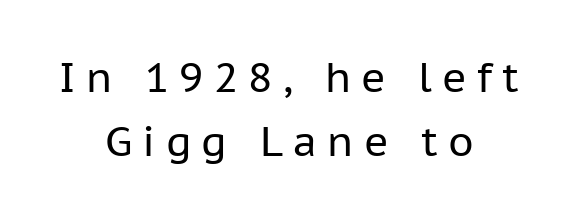
{"serif": "no", "italic": "no", "bold": "no", "weight": "regular", "width": "normal", "stroke_contrast": "low", "x_height": "medium", "monospaced": "no", "underline": "no", "align": "center", "line_spacing": "normal", "line_spacing_ratio": 1.56, "letter_spacing": "wide", "letter_spacing_em": 0.25, "glyph_px": 41}
